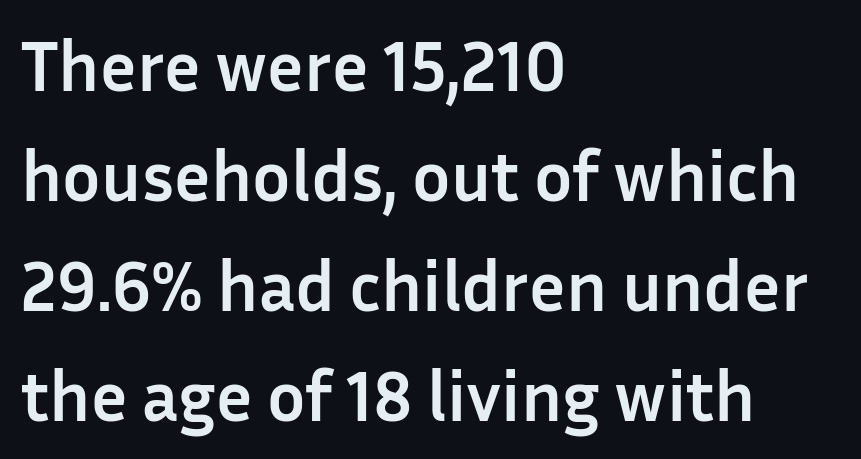
Q: Is the text bold? A: Yes.
Q: Is the text italic (slanted)? A: No, it is upright.
Q: Is the typeface a serif or a sans-serif typeface? A: Sans-serif.
Q: Is the text underlined? A: No.
Q: How is the paragraph aligned? A: Left-aligned.
Q: Is the spacing between letters normal or unusually wide? A: Normal.
Q: Is the spacing between lines tight, normal or loose? A: Normal.
Q: Width (condensed, normal, or wide)? A: Normal.
Q: Stroke contrast? A: Low.
Q: x-height? A: Medium.
Q: Monospaced? A: No.
